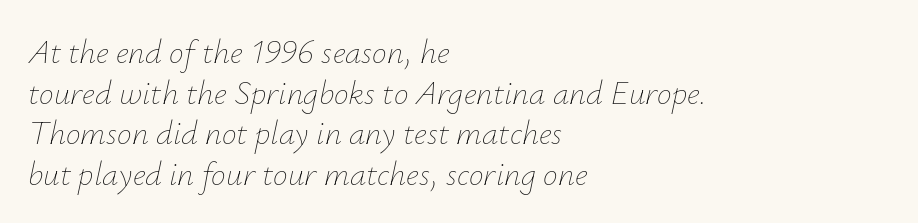
Q: Is the text bold? A: No.
Q: Is the text italic (slanted)? A: Yes, it leans right by about 12 degrees.
Q: Is the text underlined? A: No.
Q: How is the paragraph aligned? A: Left-aligned.
Q: Is the spacing between letters normal or unusually wide? A: Normal.
Q: Width (condensed, normal, or wide)? A: Normal.
Q: Stroke contrast? A: Low.
Q: x-height? A: Small.
Q: Monospaced? A: No.
